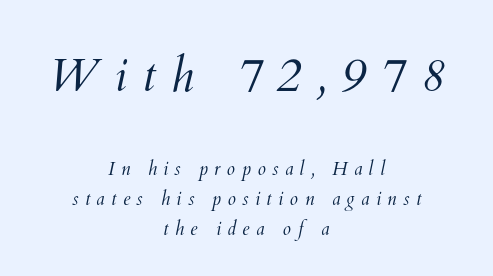
Q: Is the text bold? A: No.
Q: Is the text underlined? A: No.
Q: How is the paragraph aligned? A: Centered.
Q: Is the spacing between letters normal or unusually wide? A: Unusually wide.
Q: Is the spacing between lines tight, normal or loose? A: Normal.
Q: Which block of text is set in a larger size, the first (top) or the second (bottom)? A: The first (top) one.
Q: Width (condensed, normal, or wide)? A: Normal.
Q: Stroke contrast? A: Medium.
Q: x-height? A: Small.
Q: Monospaced? A: No.
